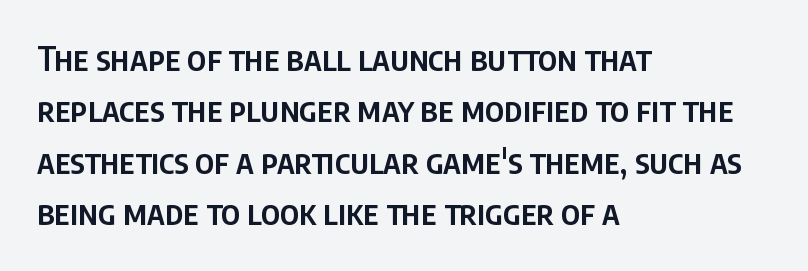
Every character sits straight up, as roman type does. How are the letters spaced? Ordinarily, with no added tracking. Students, this is semibold: more ink than regular, less than bold. The passage shown is typeset with a sans-serif family. Line spacing here is normal.
